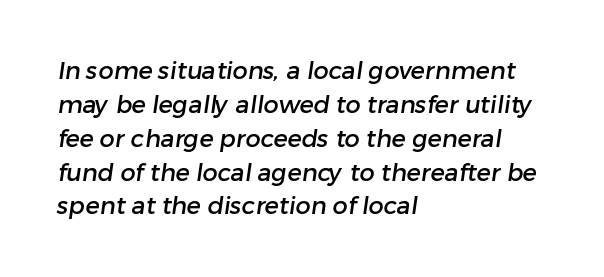
The image shows 24 px text type; set left-aligned, normal line spacing (1.41x), normal letter spacing, not underlined.
